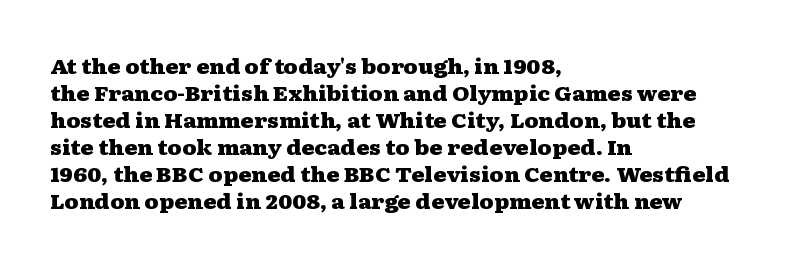
The font's upright variant was chosen for this text. Notice how the passage keeps a crisp vertical edge on the left only. Honestly, the row spacing looks completely unremarkable. Bare-footed words on every line.
